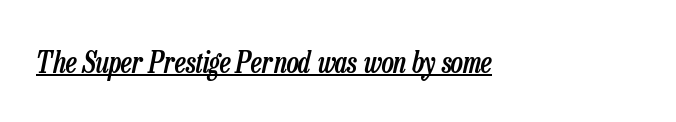
Every letter is mildly thick-stroked: semibold rather than bold. Looking at the ascenders, they clearly lean. What decoration does the sample have? An underline. No extra tracking has been applied to these lines.
